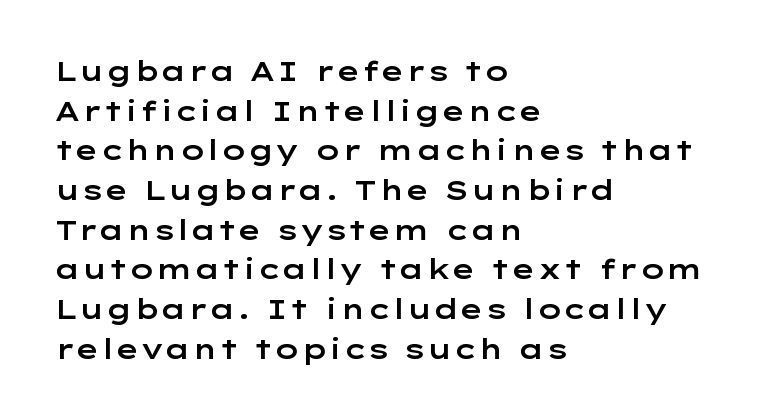
Q: Is the text italic (slanted)? A: No, it is upright.
Q: Is the text underlined? A: No.
Q: How is the paragraph aligned? A: Left-aligned.
Q: Is the spacing between letters normal or unusually wide? A: Normal.
Q: Is the spacing between lines tight, normal or loose? A: Normal.
